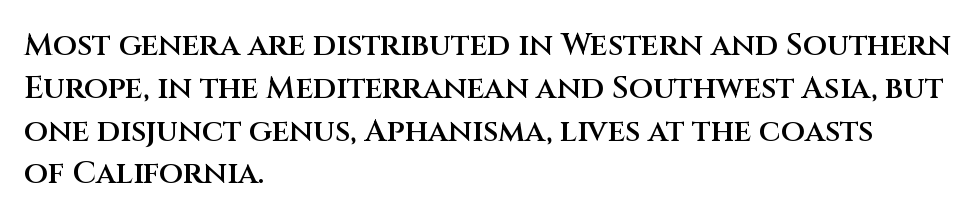
The image shows 31 px semibold sans-serif type, upright; set left-aligned, normal line spacing (1.38x), normal letter spacing, not underlined; medium stroke contrast and a large x-height.
